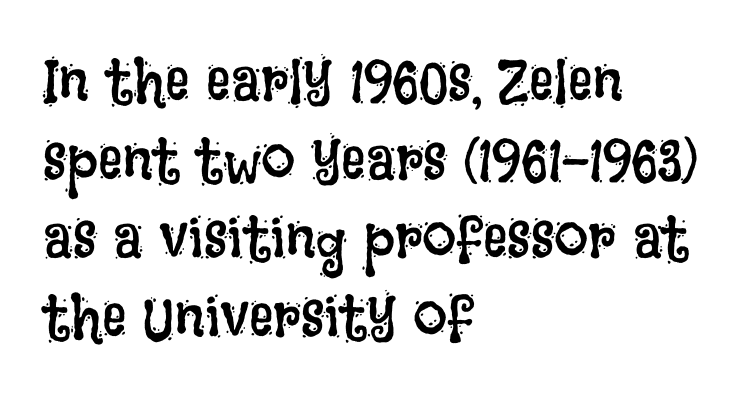
{"italic": "no", "bold": "no", "weight": "regular", "width": "condensed", "stroke_contrast": "low", "x_height": "large", "monospaced": "no", "underline": "no", "align": "left", "line_spacing": "normal", "line_spacing_ratio": 1.29, "letter_spacing": "normal", "letter_spacing_em": 0.0, "glyph_px": 61}
